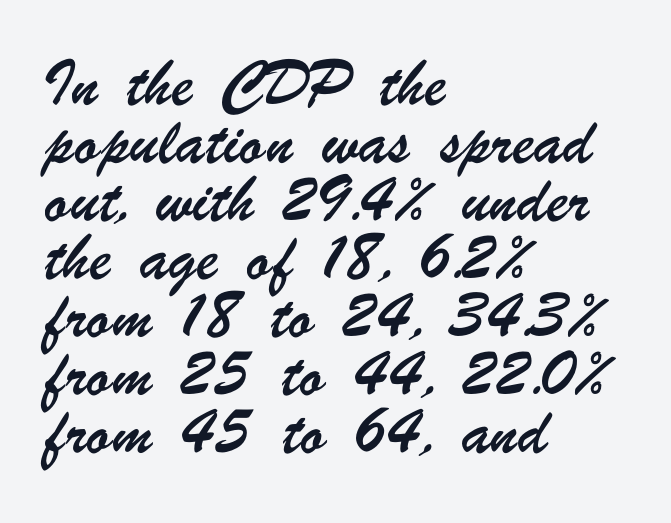
{"serif": "no", "width": "condensed", "stroke_contrast": "low", "x_height": "small", "monospaced": "no", "underline": "no", "align": "left", "line_spacing": "loose", "line_spacing_ratio": 2.0, "letter_spacing": "normal", "letter_spacing_em": 0.0, "glyph_px": 29}
